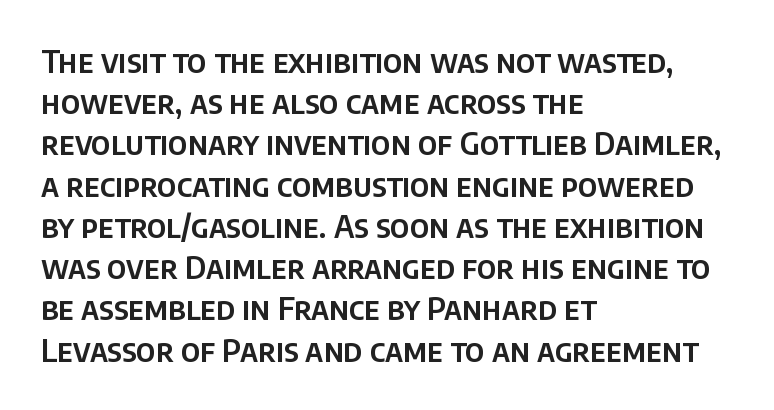
Looks like regular typesetting: each glyph gets only the width it needs. The type family on display is of the sans-serif kind. Ordinary non-slanted type is in use. Every row of glyphs begins at an identical x-position on the left. Between one letter and the next there's only the usual sliver of space.
